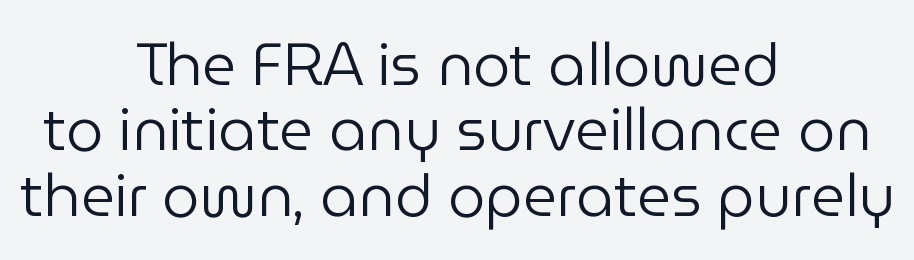
The image shows 59 px regular-weight sans-serif type, upright; set centered, tight line spacing (1.11x), normal letter spacing, not underlined; low stroke contrast and a medium x-height.
